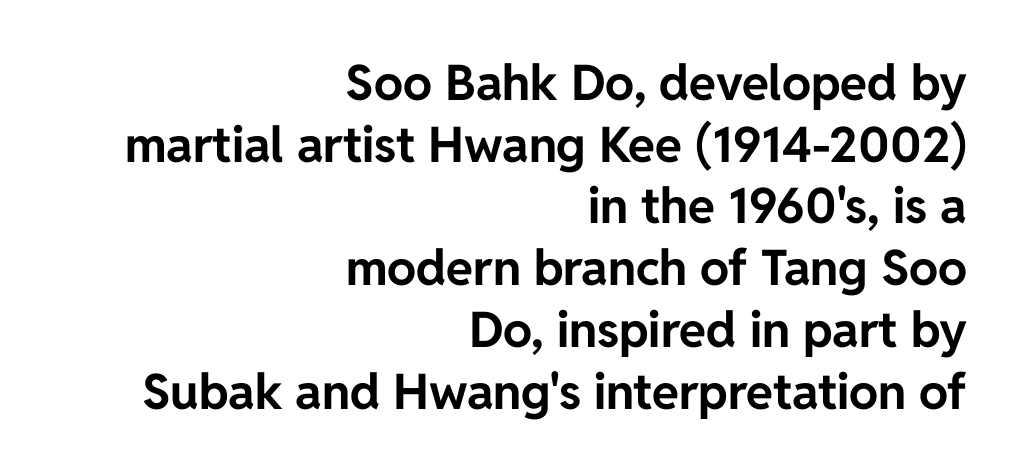
Q: Is the text bold? A: Yes.
Q: Is the text italic (slanted)? A: No, it is upright.
Q: Is the typeface a serif or a sans-serif typeface? A: Sans-serif.
Q: Is the text underlined? A: No.
Q: How is the paragraph aligned? A: Right-aligned.
Q: Is the spacing between letters normal or unusually wide? A: Normal.
Q: Is the spacing between lines tight, normal or loose? A: Normal.
Q: Width (condensed, normal, or wide)? A: Normal.
Q: Stroke contrast? A: Low.
Q: x-height? A: Medium.
Q: Monospaced? A: No.
